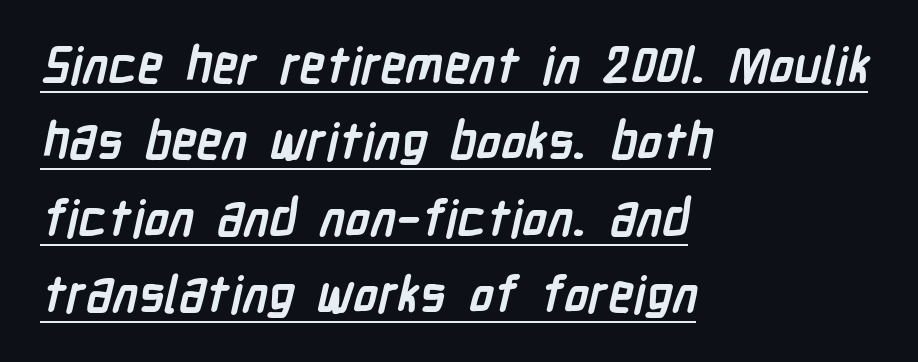
Q: Is the text bold? A: Yes.
Q: Is the typeface a serif or a sans-serif typeface? A: Sans-serif.
Q: Is the text underlined? A: Yes.
Q: How is the paragraph aligned? A: Left-aligned.
Q: Is the spacing between letters normal or unusually wide? A: Normal.
Q: Is the spacing between lines tight, normal or loose? A: Normal.
Q: Width (condensed, normal, or wide)? A: Condensed.
Q: Stroke contrast? A: Low.
Q: x-height? A: Medium.
Q: Monospaced? A: No.
